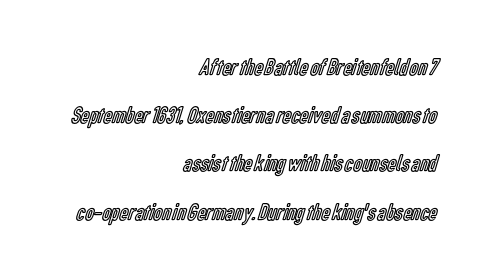
The lines are spread far apart with generous leading. Observe the ordinary spacing: letters are neighbours, not strangers. Typeset ragged left — the right edge is the straight one. A clean baseline with only descenders dipping below it.
